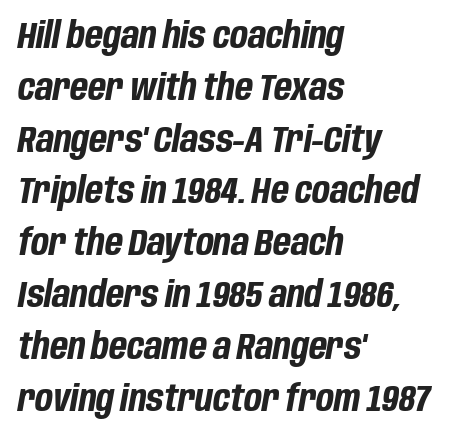
{"italic": "yes", "lean": "right", "slant_degrees": 10, "bold": "yes", "weight": "bold", "width": "condensed", "stroke_contrast": "low", "x_height": "large", "monospaced": "no", "underline": "no", "align": "left", "line_spacing": "normal", "line_spacing_ratio": 1.4, "letter_spacing": "normal", "letter_spacing_em": 0.0, "glyph_px": 37}
